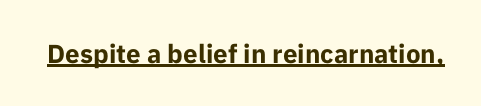
Q: Is the text bold? A: Yes.
Q: Is the text italic (slanted)? A: No, it is upright.
Q: Is the text underlined? A: Yes.
Q: Is the spacing between letters normal or unusually wide? A: Normal.
